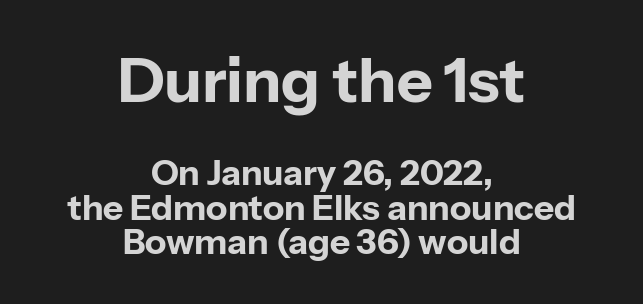
The image shows 62 px bold sans-serif type, upright; set centered, tight line spacing (0.98x), normal letter spacing, not underlined; the first (top) block is 1.77x larger; low stroke contrast and a medium x-height.
